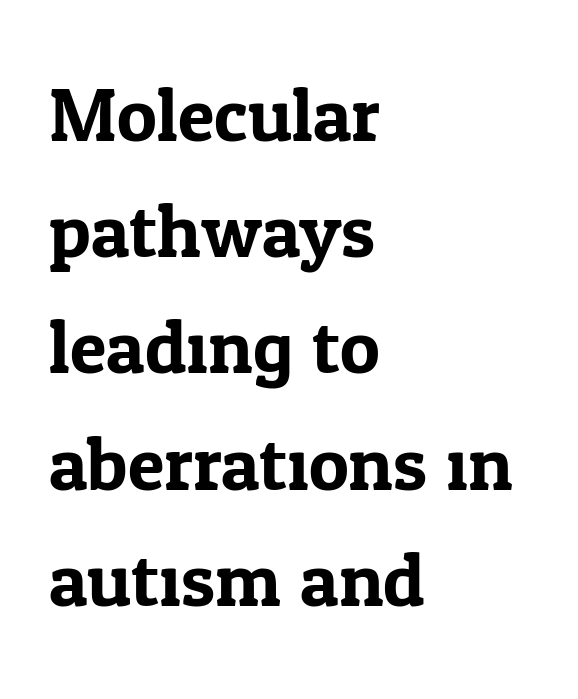
The image shows 75 px serif type, upright; set left-aligned, normal line spacing (1.55x), normal letter spacing, not underlined; low stroke contrast and a medium x-height.
